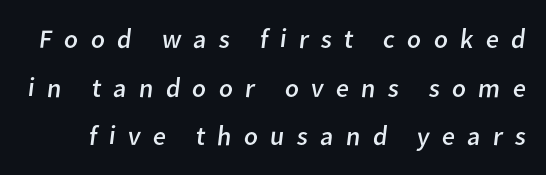
The image shows 27 px text type; set line spacing 1.8x, unusually wide letter spacing (+0.45 em), not underlined.
